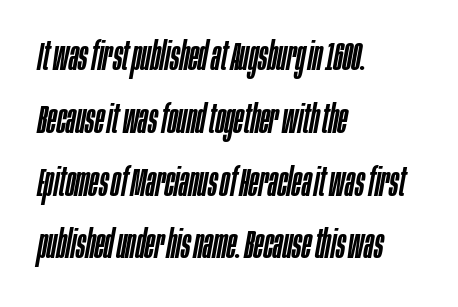
Q: Is the text italic (slanted)? A: Yes, it leans right by about 10 degrees.
Q: Is the text underlined? A: No.
Q: How is the paragraph aligned? A: Left-aligned.
Q: Is the spacing between letters normal or unusually wide? A: Normal.
Q: Is the spacing between lines tight, normal or loose? A: Normal.
Q: Width (condensed, normal, or wide)? A: Condensed.
Q: Stroke contrast? A: Low.
Q: x-height? A: Large.
Q: Monospaced? A: No.
